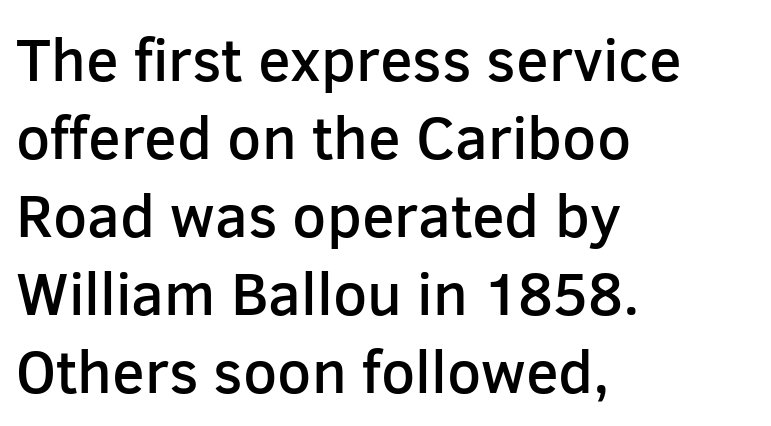
{"serif": "no", "italic": "no", "bold": "semi", "weight": "semibold", "width": "normal", "stroke_contrast": "low", "x_height": "medium", "monospaced": "no", "underline": "no", "align": "left", "line_spacing": "normal", "line_spacing_ratio": 1.3, "letter_spacing": "normal", "letter_spacing_em": 0.0, "glyph_px": 60}
